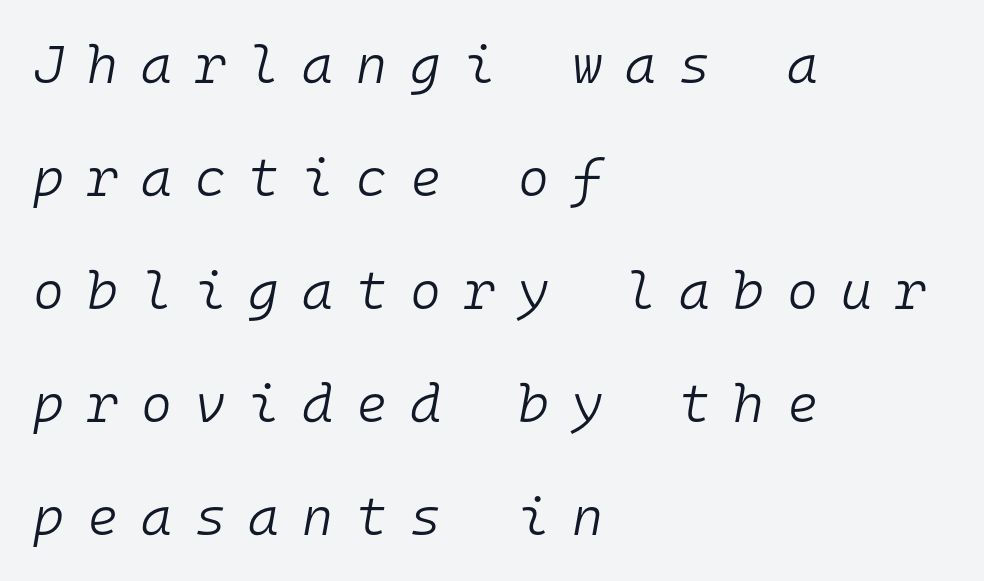
Q: Is the text bold? A: No.
Q: Is the text italic (slanted)? A: Yes, it leans right by about 10 degrees.
Q: Is the text underlined? A: No.
Q: How is the paragraph aligned? A: Left-aligned.
Q: Is the spacing between letters normal or unusually wide? A: Unusually wide.
Q: Is the spacing between lines tight, normal or loose? A: Loose.
Q: Width (condensed, normal, or wide)? A: Normal.
Q: Stroke contrast? A: Low.
Q: x-height? A: Medium.
Q: Monospaced? A: Yes.
